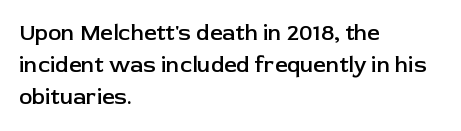
{"italic": "no", "bold": "semi", "underline": "no", "align": "left", "line_spacing": "normal", "line_spacing_ratio": 1.46, "letter_spacing": "normal", "letter_spacing_em": 0.0, "glyph_px": 22}
